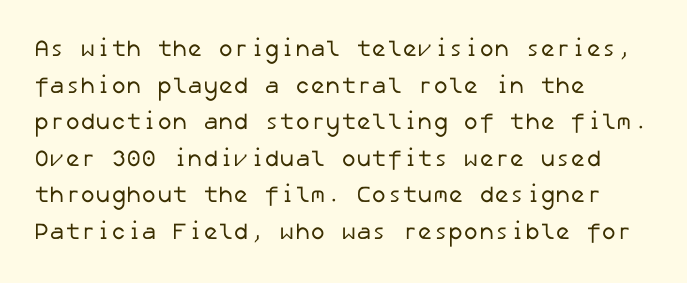
Q: Is the text bold? A: No.
Q: Is the text underlined? A: No.
Q: How is the paragraph aligned? A: Left-aligned.
Q: Is the spacing between letters normal or unusually wide? A: Normal.
Q: Is the spacing between lines tight, normal or loose? A: Normal.
